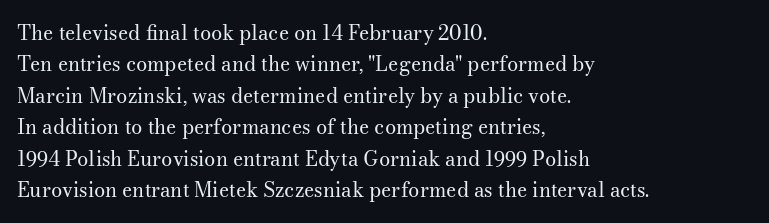
Q: Is the text bold? A: No.
Q: Is the text italic (slanted)? A: No, it is upright.
Q: Is the text underlined? A: No.
Q: How is the paragraph aligned? A: Left-aligned.
Q: Is the spacing between letters normal or unusually wide? A: Normal.
Q: Is the spacing between lines tight, normal or loose? A: Normal.
